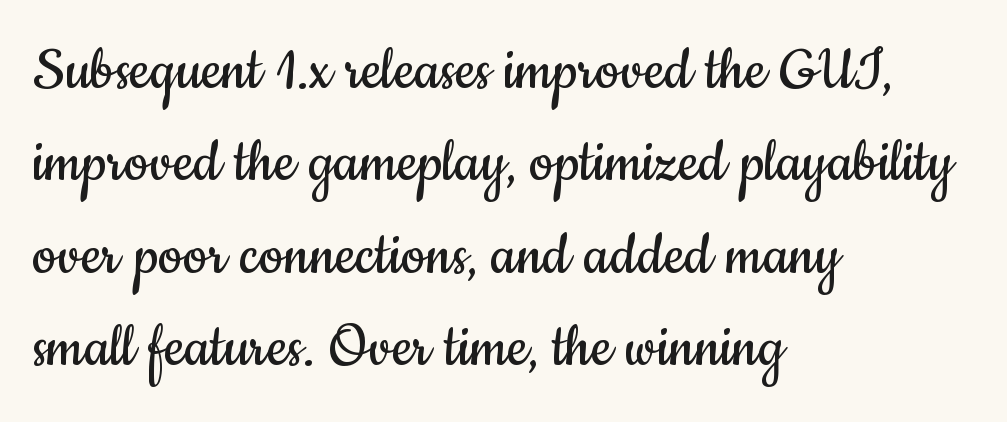
The image shows 69 px regular-weight, condensed sans-serif type; set left-aligned, normal line spacing (1.34x), normal letter spacing, not underlined; low stroke contrast and a small x-height.
